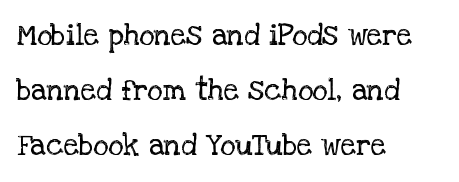
Q: Is the text bold? A: No.
Q: Is the text italic (slanted)? A: No, it is upright.
Q: Is the typeface a serif or a sans-serif typeface? A: Serif.
Q: Is the text underlined? A: No.
Q: How is the paragraph aligned? A: Left-aligned.
Q: Is the spacing between letters normal or unusually wide? A: Normal.
Q: Width (condensed, normal, or wide)? A: Normal.
Q: Stroke contrast? A: Low.
Q: x-height? A: Large.
Q: Monospaced? A: No.
